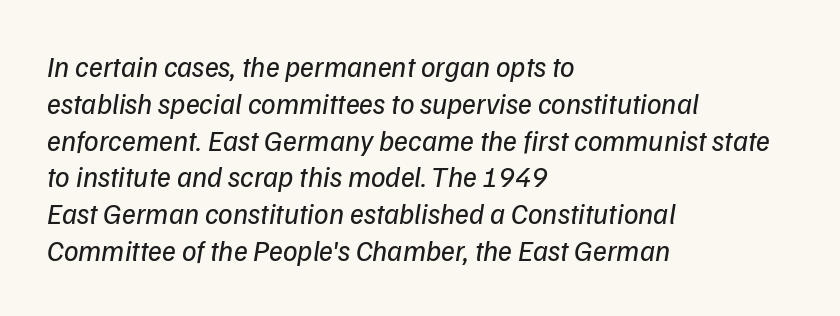
The image shows 29 px regular-weight sans-serif type; set left-aligned, normal line spacing (1.27x), normal letter spacing, not underlined; low stroke contrast and a medium x-height.
